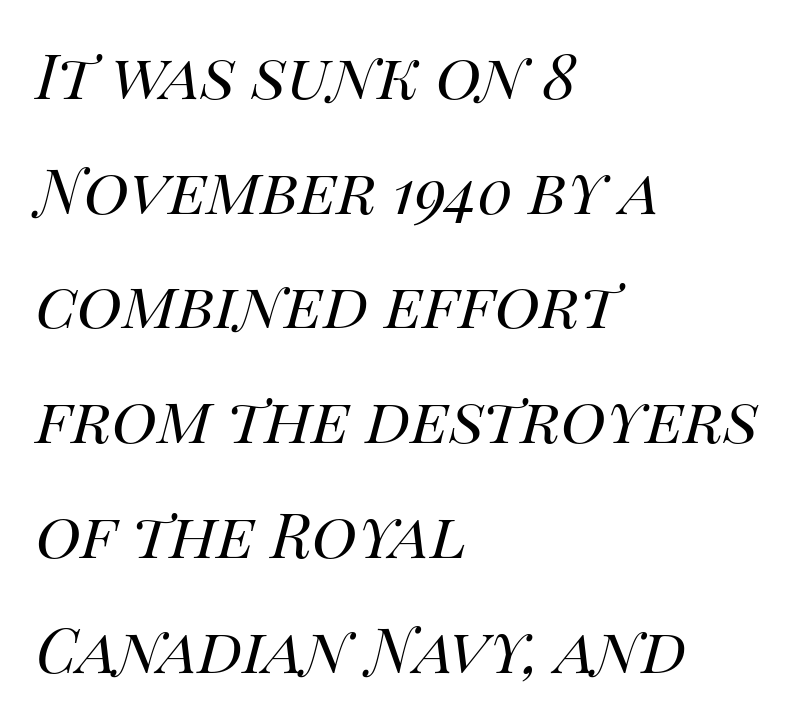
Q: Is the text bold? A: No.
Q: Is the text italic (slanted)? A: Yes, it leans right by about 14 degrees.
Q: Is the text underlined? A: No.
Q: How is the paragraph aligned? A: Left-aligned.
Q: Is the spacing between letters normal or unusually wide? A: Normal.
Q: Is the spacing between lines tight, normal or loose? A: Normal.
Q: Width (condensed, normal, or wide)? A: Normal.
Q: Stroke contrast? A: High.
Q: x-height? A: Large.
Q: Monospaced? A: No.
